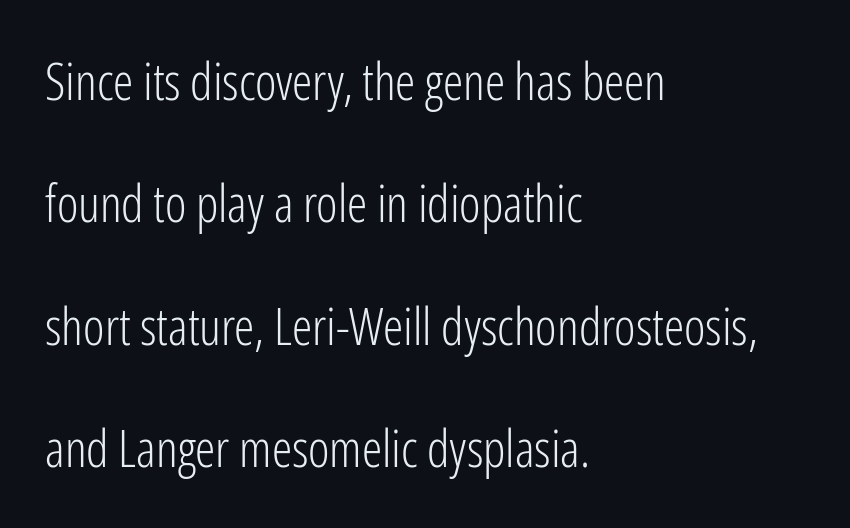
Q: Is the text bold? A: No.
Q: Is the text italic (slanted)? A: No, it is upright.
Q: Is the typeface a serif or a sans-serif typeface? A: Sans-serif.
Q: Is the text underlined? A: No.
Q: How is the paragraph aligned? A: Left-aligned.
Q: Is the spacing between letters normal or unusually wide? A: Normal.
Q: Is the spacing between lines tight, normal or loose? A: Loose.
Q: Width (condensed, normal, or wide)? A: Condensed.
Q: Stroke contrast? A: Low.
Q: x-height? A: Medium.
Q: Monospaced? A: No.
